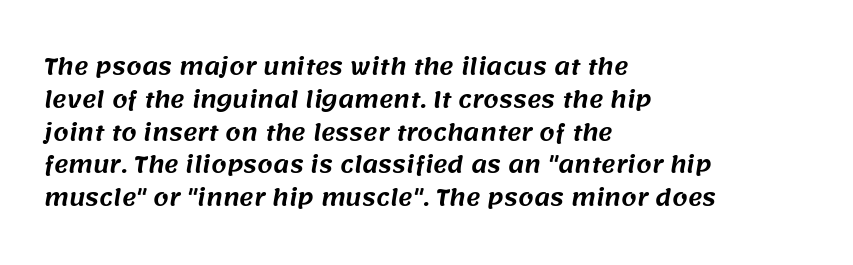
No word sits above an underline. The lines sit at an ordinary, default distance from one another. Is the letter spacing exaggerated? No — it looks like the ordinary default. Caption: multi-line text, flush left, ragged right.
